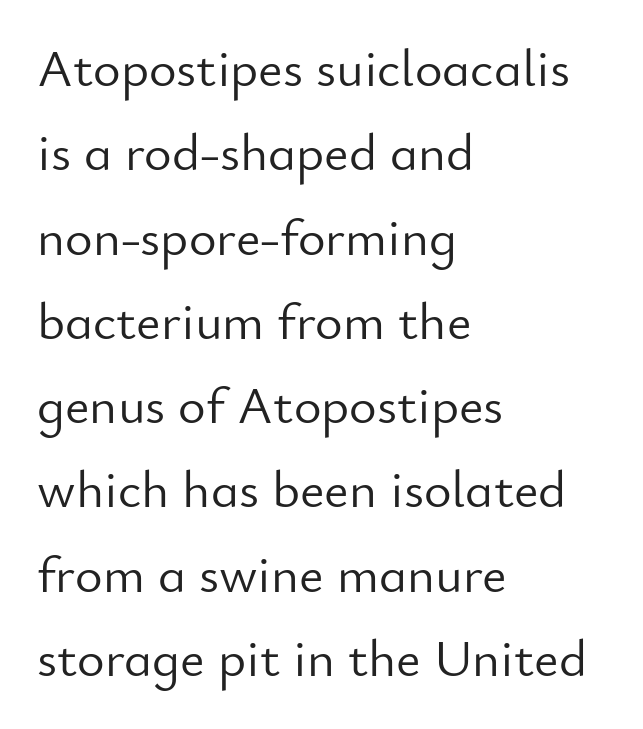
The image shows 53 px light sans-serif type, upright; set left-aligned, normal line spacing (1.59x), normal letter spacing, not underlined; low stroke contrast and a small x-height.
